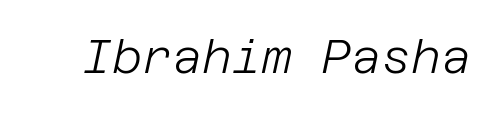
Quick note: underline off. The characters are drawn with everyday or finer stroke widths. What stands out about the letter spacing? Nothing — it is the standard amount. When letters slant like this, we call the style italic.
